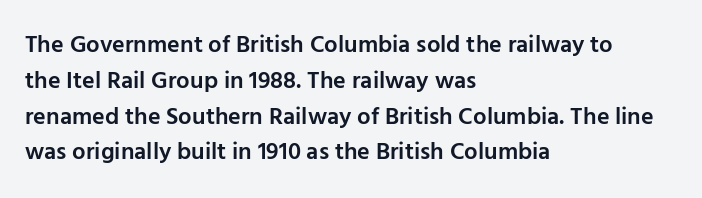
Q: Is the text bold? A: Semi-bold.
Q: Is the text italic (slanted)? A: No, it is upright.
Q: Is the text underlined? A: No.
Q: How is the paragraph aligned? A: Left-aligned.
Q: Is the spacing between letters normal or unusually wide? A: Normal.
Q: Is the spacing between lines tight, normal or loose? A: Normal.
